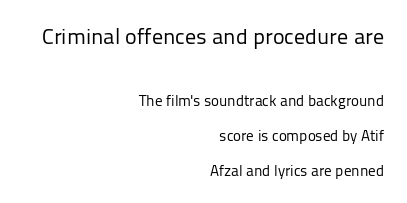
Which chunk is bigger? The first one — the top block dwarfs the bottom. Just letters on the line, the space beneath them empty. The cut favours lightness, reaching ordinary text weight at its darkest. Leading: increased.
